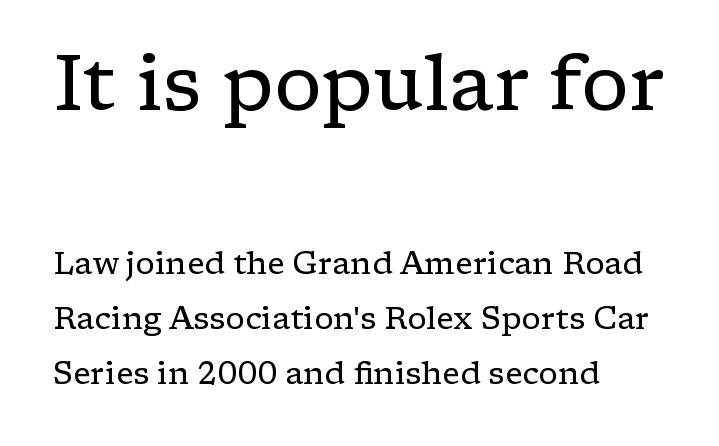
The image shows 77 px regular-weight, wide serif type, upright; set left-aligned, line spacing 1.77x, normal letter spacing, not underlined; the first (top) block is 2.48x larger; low stroke contrast and a medium x-height.
